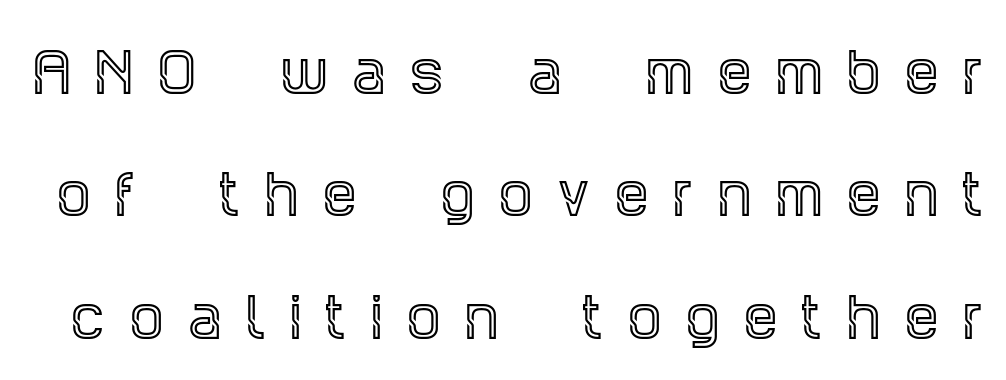
Does extra space separate the letters? Yes, quite a lot of it. The string is rendered with underlining switched off. Interline gaps are noticeably wide in this sample. Proportional: the letters do not fall into vertical columns. I'd call this a serif setting — the letters wear small feet.
